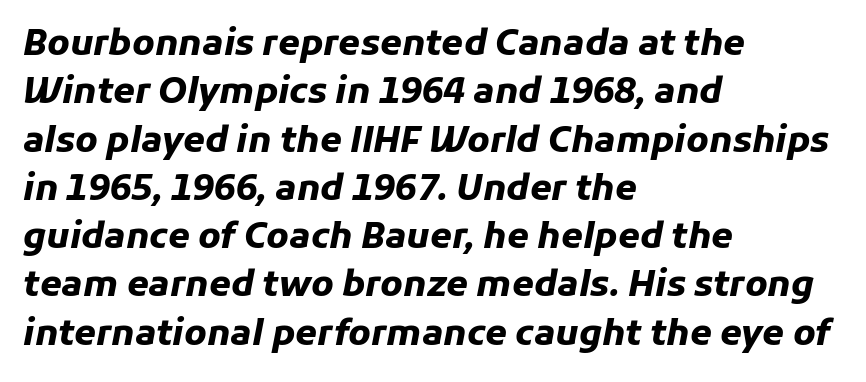
Q: Is the text bold? A: Yes.
Q: Is the text italic (slanted)? A: Yes, it leans right by about 11 degrees.
Q: Is the text underlined? A: No.
Q: How is the paragraph aligned? A: Left-aligned.
Q: Is the spacing between letters normal or unusually wide? A: Normal.
Q: Is the spacing between lines tight, normal or loose? A: Normal.
Q: Width (condensed, normal, or wide)? A: Normal.
Q: Stroke contrast? A: Low.
Q: x-height? A: Medium.
Q: Monospaced? A: No.
